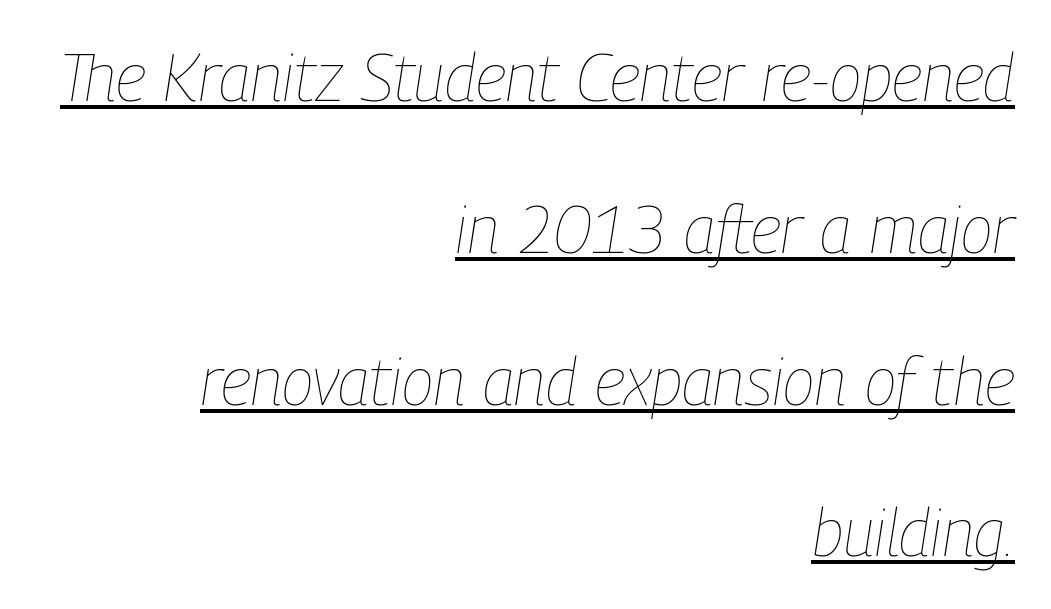
{"italic": "yes", "lean": "right", "slant_degrees": 9, "bold": "no", "weight": "thin", "width": "condensed", "stroke_contrast": "low", "x_height": "medium", "monospaced": "no", "underline": "yes", "align": "right", "line_spacing": "loose", "line_spacing_ratio": 2.3, "letter_spacing": "normal", "letter_spacing_em": 0.0, "glyph_px": 66}
